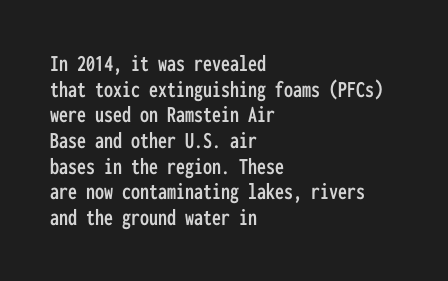
The image shows 24 px text type, upright; set left-aligned, tight line spacing (1.07x), normal letter spacing, not underlined.
